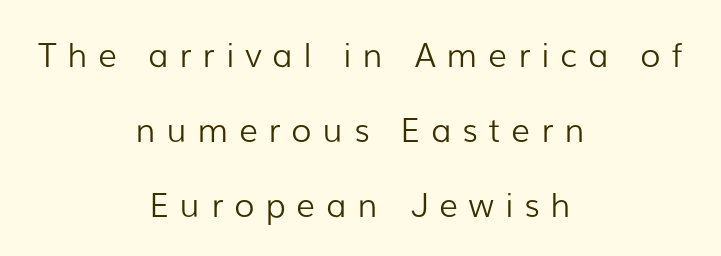
The image shows 33 px light sans-serif type, upright; set centered, loose line spacing (2.28x), unusually wide letter spacing (+0.33 em), not underlined; low stroke contrast and a medium x-height.
